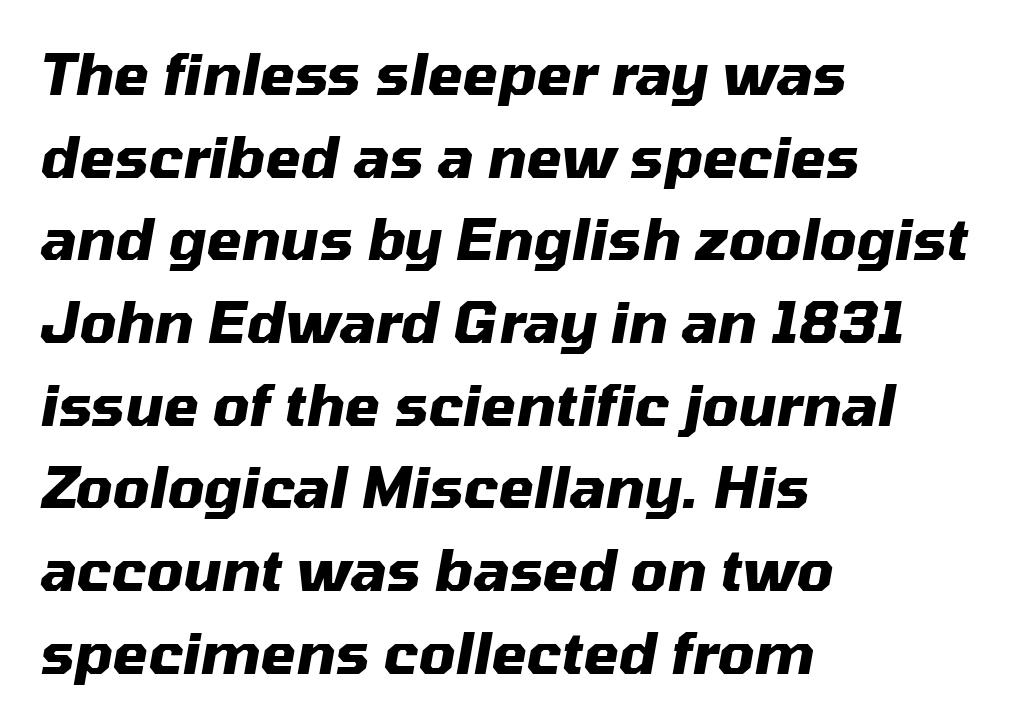
{"italic": "yes", "lean": "right", "slant_degrees": 10, "bold": "yes", "weight": "heavy", "width": "normal", "stroke_contrast": "medium", "x_height": "medium", "monospaced": "no", "underline": "no", "align": "left", "line_spacing": "normal", "line_spacing_ratio": 1.45, "letter_spacing": "normal", "letter_spacing_em": 0.0, "glyph_px": 57}
